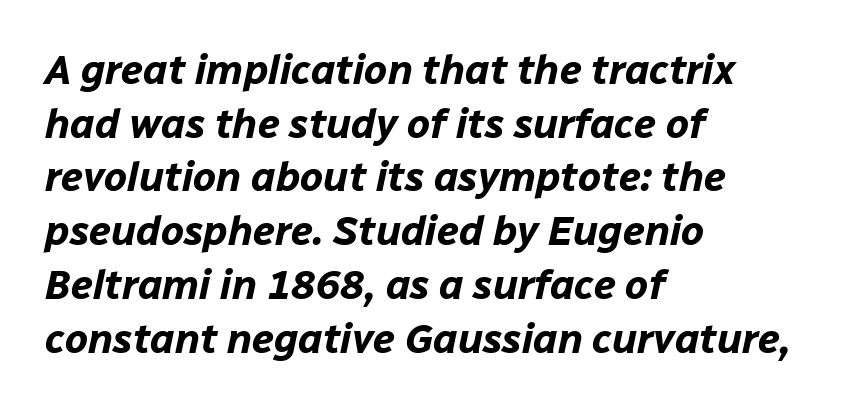
The line texture is even and compact thanks to regular tracking. Each row of text sits above clean, open space. These lines are rendered in a variable-pitch font. The designer left line spacing at the default. Strokes here are thick enough to call this a true bold. Short and long lines alike share a common starting point at left.
